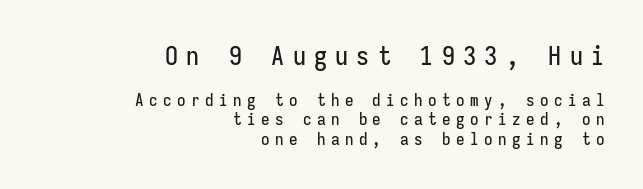
This rendering widens character spacing well past its baseline value. Baseline-to-baseline distance is barely more than the letter height. Descenders hang freely into open space. These lines were composed using upright roman letters. The designer gave the opening block more size than the closing block. This sample is right-justified, so line beginnings fall wherever the words allow.
